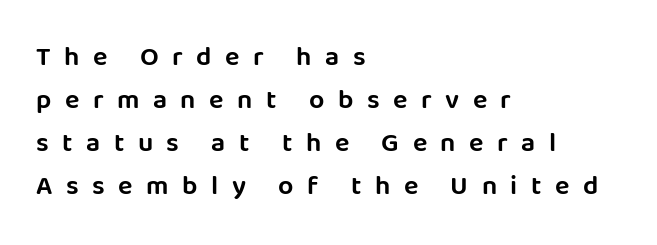
This sample is left-justified, so line endings fall wherever the words run out. Each word looks stretched out because of the extra space between its letters. The lettering stays uniformly vertical, giving the passage a roman look. Just letters on the line, the space beneath them empty. Rows of type keep a routine distance in the vertical direction.
